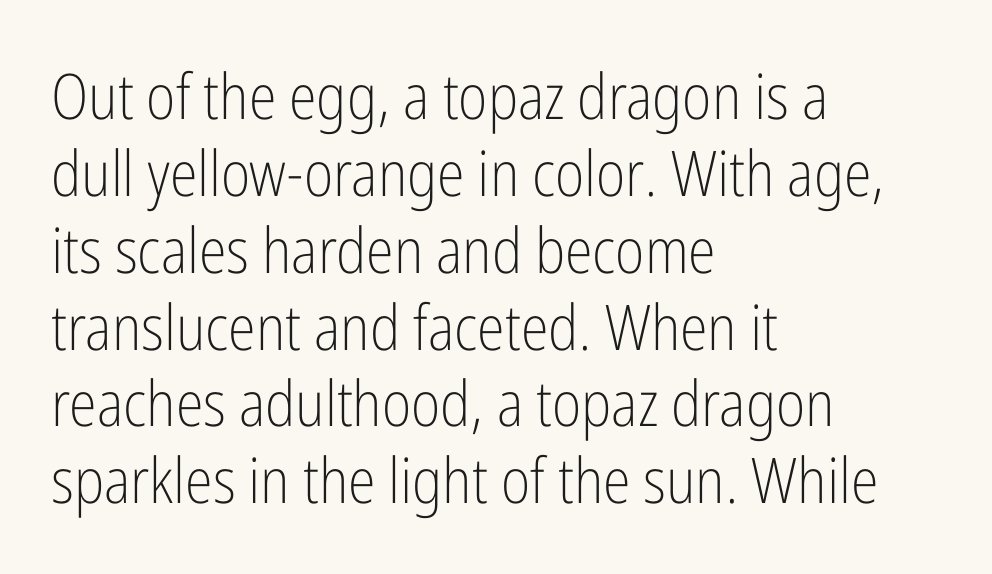
Proportional: the letters do not fall into vertical columns. The paragraph has a hard left edge and a soft right edge. This is the regular roman posture of the typeface. Honestly, there is no underline to notice here at all.
